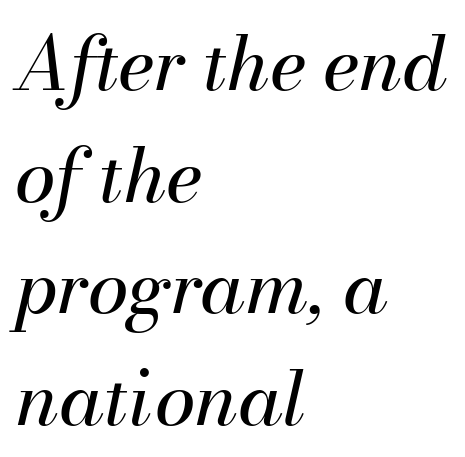
{"italic": "yes", "lean": "right", "slant_degrees": 13, "bold": "no", "weight": "regular", "width": "normal", "stroke_contrast": "medium", "x_height": "small", "monospaced": "no", "underline": "no", "align": "left", "line_spacing": "normal", "line_spacing_ratio": 1.51, "letter_spacing": "normal", "letter_spacing_em": 0.0, "glyph_px": 74}
